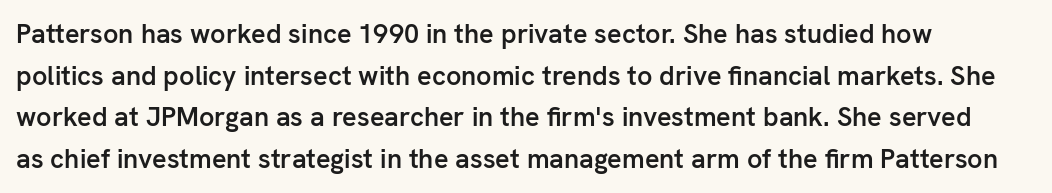
The foot of each line stays bare and open. Teacher's note: observe the even left margin — that is flush-left alignment. Summary of vertical rhythm: regular, with standard interline spacing. The typesetting leans somewhat heavy: a semibold. The lettering stays uniformly vertical, giving the passage a roman look.
